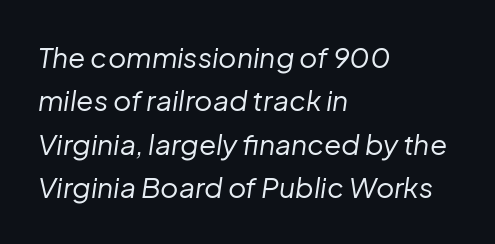
Q: Is the text bold? A: No.
Q: Is the text italic (slanted)? A: Yes, it leans right by about 8 degrees.
Q: Is the text underlined? A: No.
Q: How is the paragraph aligned? A: Left-aligned.
Q: Is the spacing between letters normal or unusually wide? A: Normal.
Q: Is the spacing between lines tight, normal or loose? A: Normal.
Q: Width (condensed, normal, or wide)? A: Normal.
Q: Stroke contrast? A: Low.
Q: x-height? A: Medium.
Q: Monospaced? A: No.
